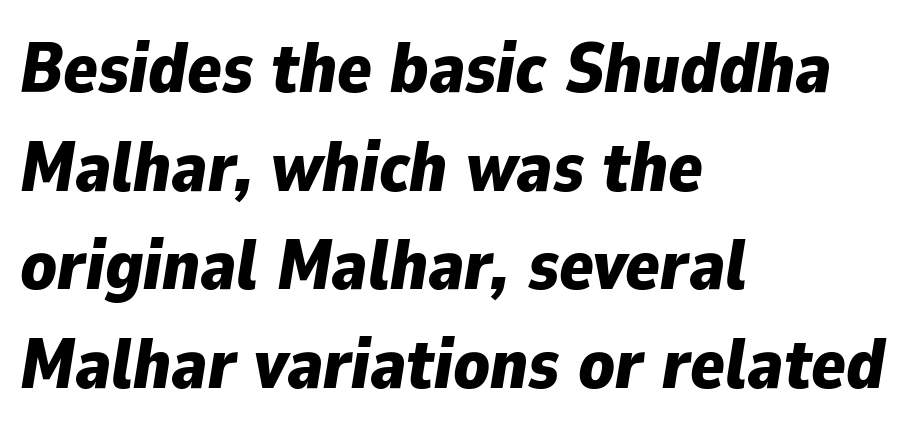
{"italic": "yes", "lean": "right", "slant_degrees": 9, "bold": "yes", "weight": "bold", "width": "normal", "stroke_contrast": "low", "x_height": "medium", "monospaced": "no", "underline": "no", "align": "left", "line_spacing": "normal", "line_spacing_ratio": 1.39, "letter_spacing": "normal", "letter_spacing_em": 0.0, "glyph_px": 71}
